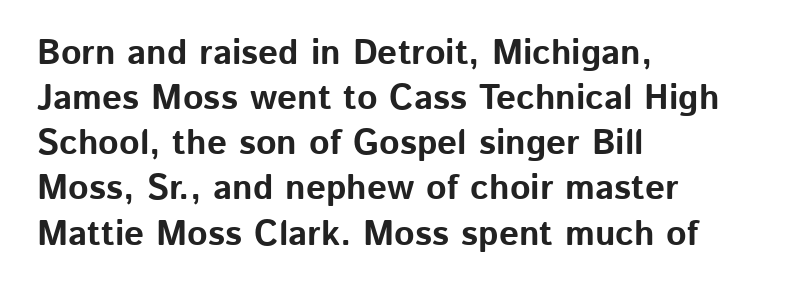
If you drew a ruler down the left edge, every line would touch it. You'd pick this weight for a headline — it's a proper bold. Letters rest on an invisible, unmarked baseline. The type family on display is of the sans-serif kind. The lettering holds an erect, upright posture throughout.
